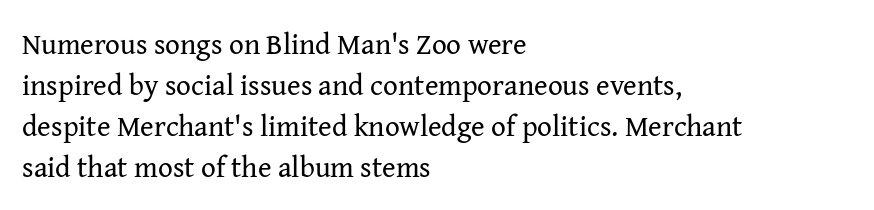
The image shows 29 px regular-weight serif type, upright; set left-aligned, normal line spacing (1.41x), normal letter spacing, not underlined; medium stroke contrast and a medium x-height.
